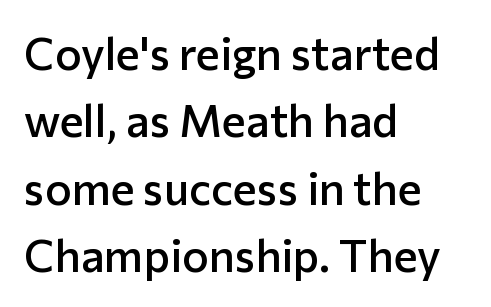
The image shows 45 px semibold sans-serif type, upright; set left-aligned, normal line spacing (1.5x), normal letter spacing, not underlined; low stroke contrast and a medium x-height.
